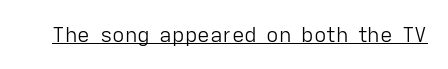
Q: Is the text bold? A: No.
Q: Is the text italic (slanted)? A: No, it is upright.
Q: Is the text underlined? A: Yes.
Q: Is the spacing between letters normal or unusually wide? A: Normal.
